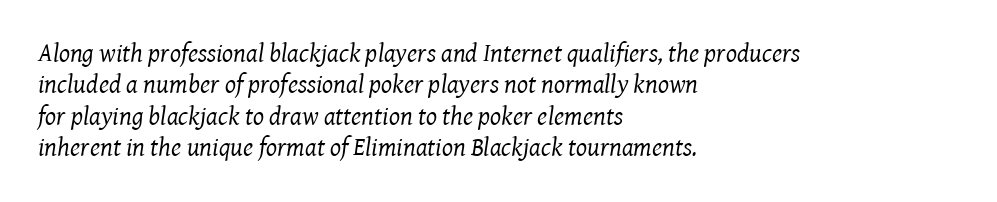
The image shows 26 px text type, italic (leaning right); set left-aligned, line spacing 1.21x, normal letter spacing, not underlined.
